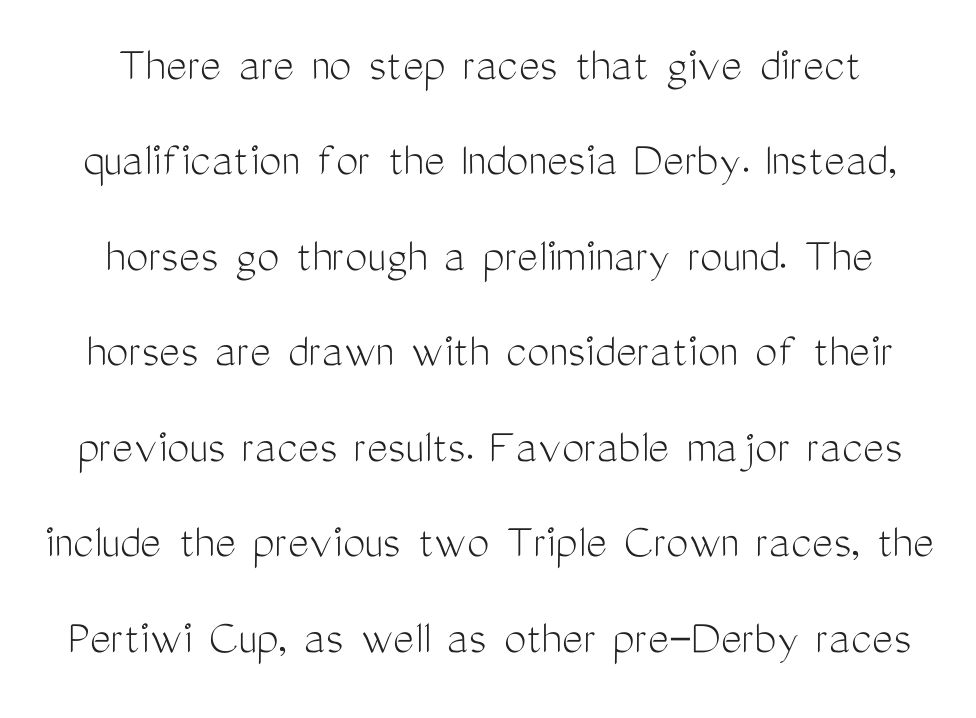
Q: Is the text bold? A: No.
Q: Is the text italic (slanted)? A: No, it is upright.
Q: Is the typeface a serif or a sans-serif typeface? A: Sans-serif.
Q: Is the text underlined? A: No.
Q: Is the spacing between letters normal or unusually wide? A: Normal.
Q: Is the spacing between lines tight, normal or loose? A: Loose.
Q: Width (condensed, normal, or wide)? A: Condensed.
Q: Stroke contrast? A: Medium.
Q: x-height? A: Medium.
Q: Monospaced? A: No.
